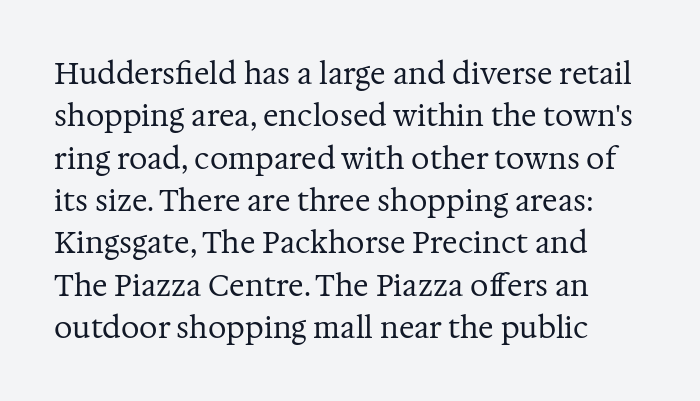
Q: Is the text bold? A: No.
Q: Is the text italic (slanted)? A: No, it is upright.
Q: Is the typeface a serif or a sans-serif typeface? A: Serif.
Q: Is the text underlined? A: No.
Q: Is the spacing between letters normal or unusually wide? A: Normal.
Q: Is the spacing between lines tight, normal or loose? A: Normal.
Q: Width (condensed, normal, or wide)? A: Normal.
Q: Stroke contrast? A: Medium.
Q: x-height? A: Medium.
Q: Monospaced? A: No.
